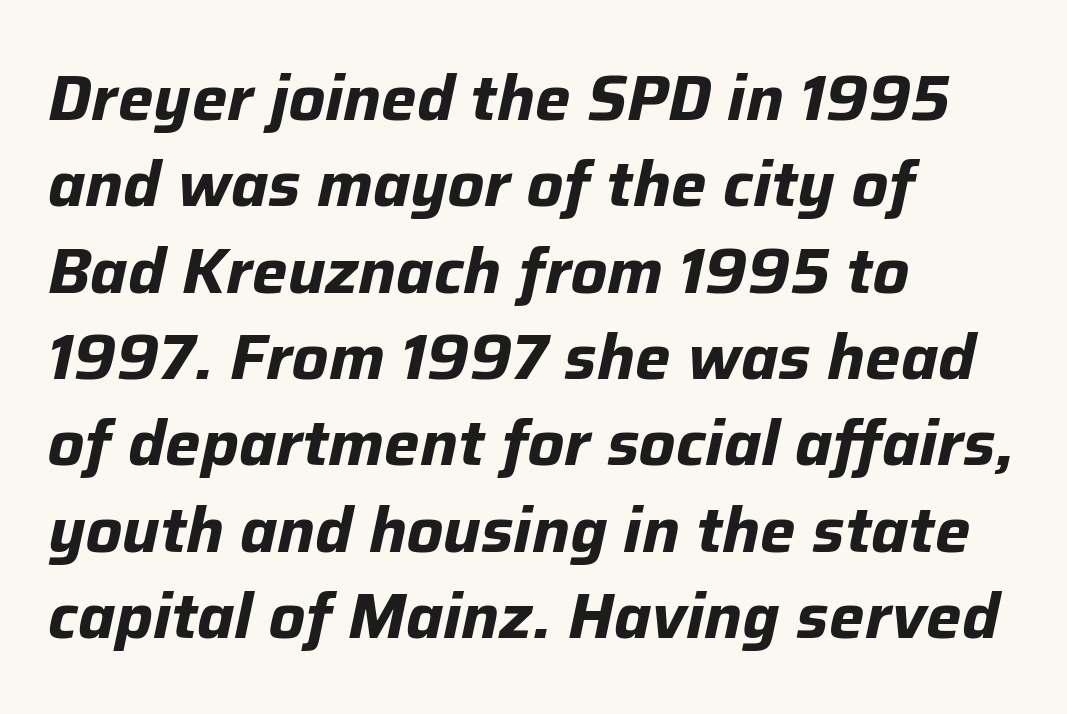
Quick note: italic. Does the leading feel generous? No, just average. The face used here is proportionally spaced, like ordinary book or web type. Heft: maximum for text — a bold. Compared with a centered layout, this one pins lines to the left instead. The words here are not underlined.
